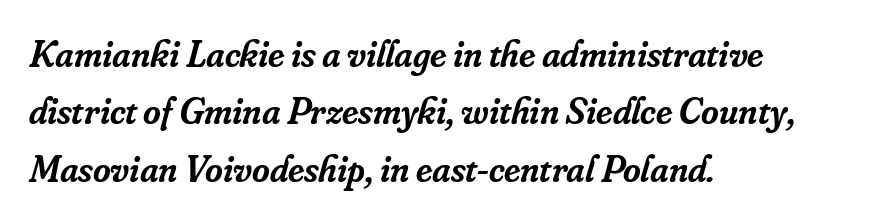
{"serif": "yes", "italic": "yes", "lean": "right", "slant_degrees": 16, "bold": "semi", "weight": "semibold", "width": "normal", "stroke_contrast": "low", "x_height": "small", "monospaced": "no", "underline": "no", "align": "left", "line_spacing": "normal", "line_spacing_ratio": 1.51, "letter_spacing": "normal", "letter_spacing_em": 0.0, "glyph_px": 38}
